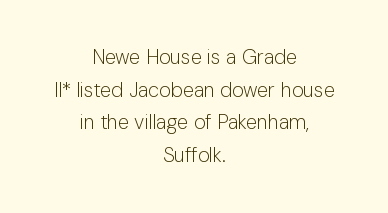
Q: Is the text bold? A: No.
Q: Is the text italic (slanted)? A: No, it is upright.
Q: Is the text underlined? A: No.
Q: How is the paragraph aligned? A: Centered.
Q: Is the spacing between letters normal or unusually wide? A: Normal.
Q: Is the spacing between lines tight, normal or loose? A: Normal.
